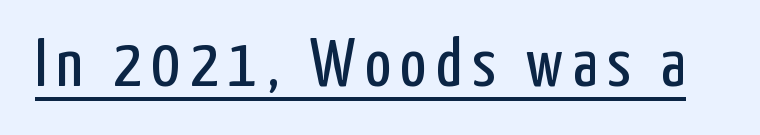
Q: Is the text bold? A: No.
Q: Is the text italic (slanted)? A: No, it is upright.
Q: Is the typeface a serif or a sans-serif typeface? A: Sans-serif.
Q: Is the text underlined? A: Yes.
Q: Width (condensed, normal, or wide)? A: Condensed.
Q: Stroke contrast? A: Low.
Q: x-height? A: Medium.
Q: Monospaced? A: No.
